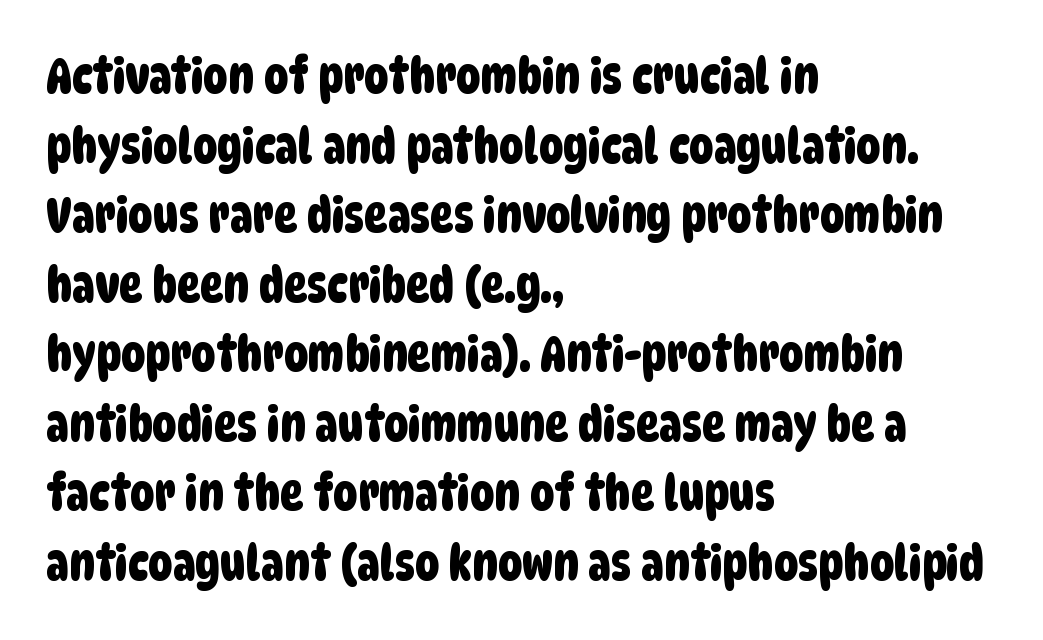
Q: Is the typeface a serif or a sans-serif typeface? A: Sans-serif.
Q: Is the text underlined? A: No.
Q: How is the paragraph aligned? A: Left-aligned.
Q: Is the spacing between letters normal or unusually wide? A: Normal.
Q: Is the spacing between lines tight, normal or loose? A: Normal.
Q: Width (condensed, normal, or wide)? A: Condensed.
Q: Stroke contrast? A: Low.
Q: x-height? A: Large.
Q: Monospaced? A: No.
